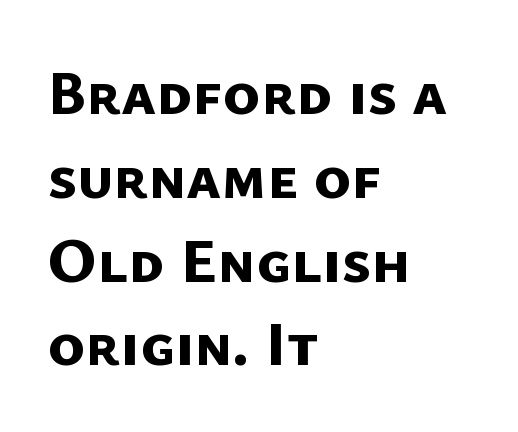
{"serif": "no", "bold": "yes", "weight": "bold", "width": "normal", "stroke_contrast": "low", "x_height": "medium", "monospaced": "no", "underline": "no", "align": "left", "line_spacing": "normal", "line_spacing_ratio": 1.33, "letter_spacing": "normal", "letter_spacing_em": 0.0, "glyph_px": 63}
